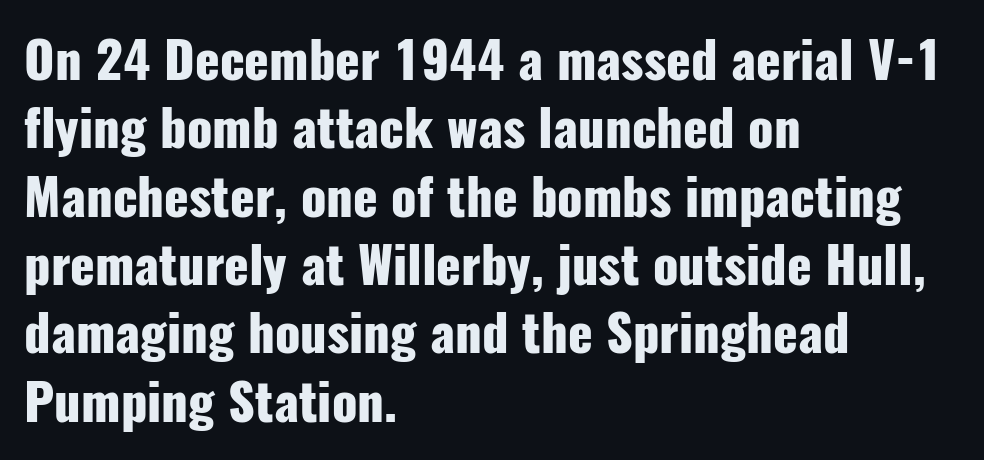
The image shows 51 px heavy, condensed sans-serif type, upright; set left-aligned, normal line spacing (1.34x), normal letter spacing, not underlined; low stroke contrast and a medium x-height.
